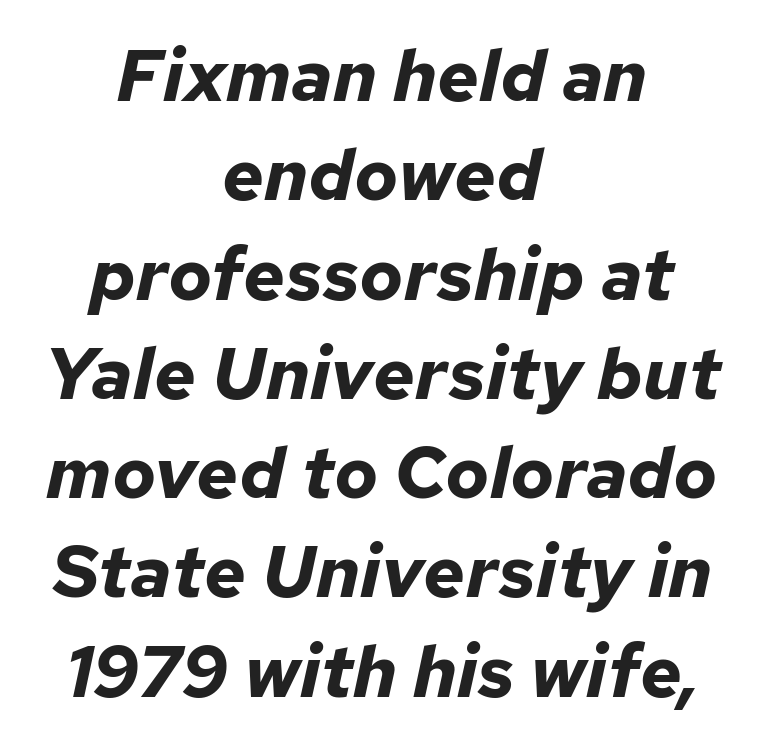
{"italic": "yes", "lean": "right", "slant_degrees": 12, "bold": "yes", "weight": "bold", "width": "normal", "stroke_contrast": "low", "x_height": "medium", "monospaced": "no", "underline": "no", "align": "center", "line_spacing": "normal", "line_spacing_ratio": 1.36, "letter_spacing": "normal", "letter_spacing_em": 0.0, "glyph_px": 73}
